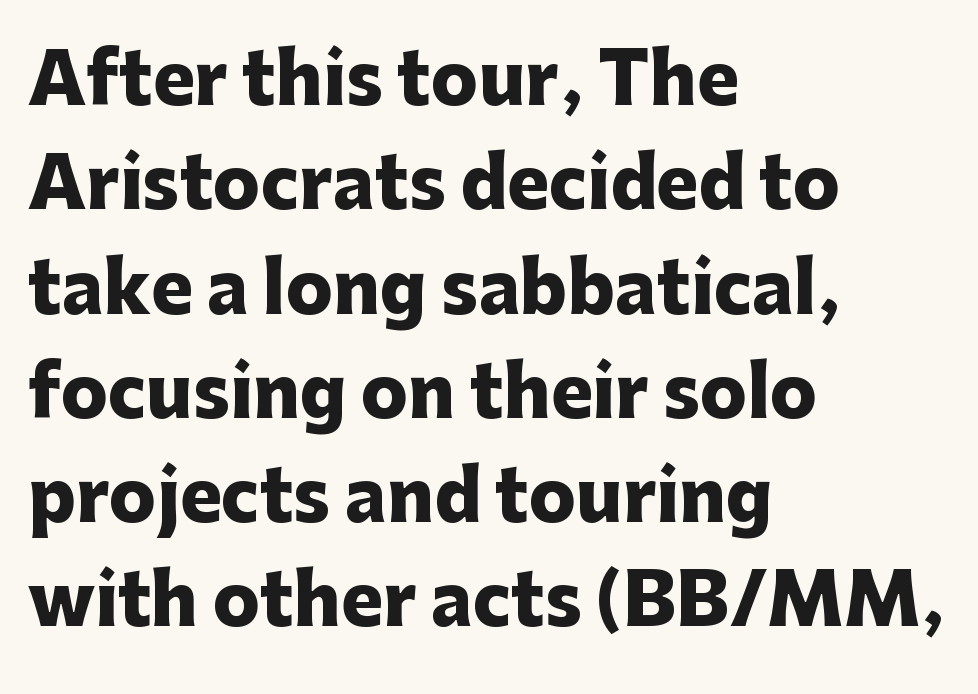
Stroke thickness is high; the sample reads as a true bold. Proportional: the letters do not fall into vertical columns. Each line starts at the same left margin while the right side varies. No word sits above an underline. If you measured baseline to baseline, you'd find a middling distance.
